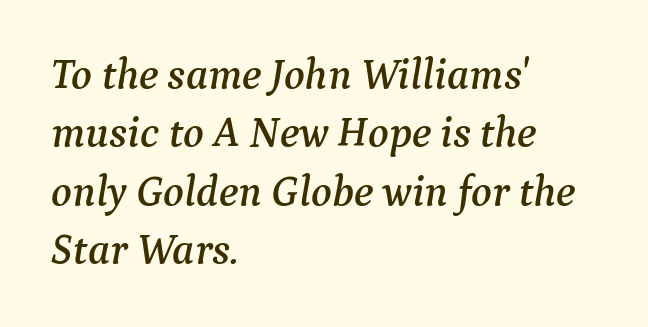
Q: Is the text italic (slanted)? A: Yes, it leans right by about 9 degrees.
Q: Is the typeface a serif or a sans-serif typeface? A: Serif.
Q: Is the text underlined? A: No.
Q: How is the paragraph aligned? A: Left-aligned.
Q: Is the spacing between letters normal or unusually wide? A: Normal.
Q: Is the spacing between lines tight, normal or loose? A: Normal.
Q: Width (condensed, normal, or wide)? A: Normal.
Q: Stroke contrast? A: Medium.
Q: x-height? A: Medium.
Q: Monospaced? A: No.
